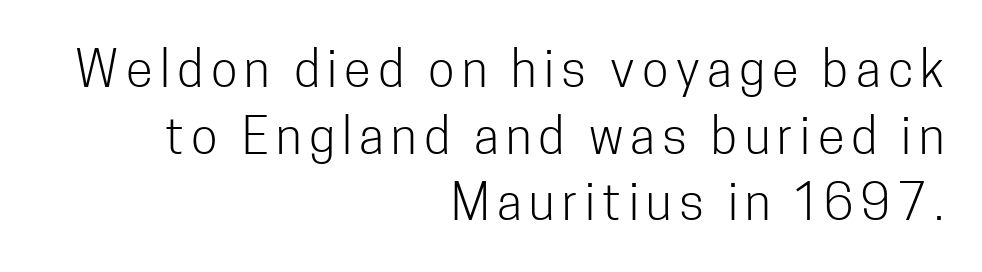
The passage shown is typeset with a sans-serif family. Decoration check: the copy has no underline. You could not count columns in this text — the font is proportionally spaced. Line endings align vertically; line beginnings do not. Stem width sits at or under what a default text font uses. You can tell it's not italic because the verticals are truly vertical.
